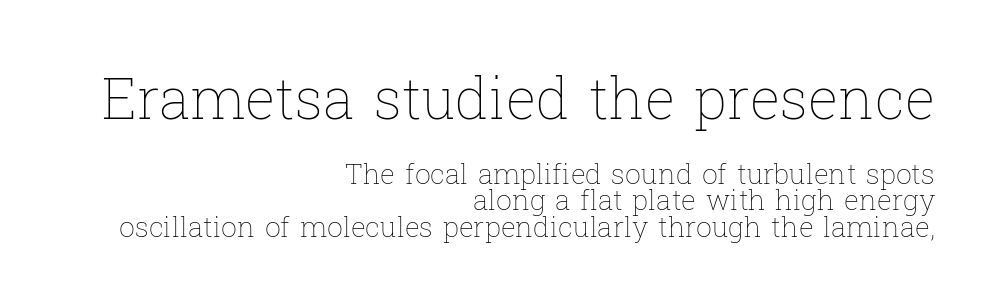
The image shows 57 px thin type, upright; set right-aligned, tight line spacing (0.95x), normal letter spacing, not underlined; the first (top) block is 2.04x larger; low stroke contrast and a medium x-height.
